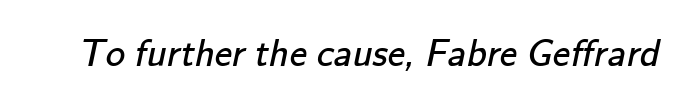
{"serif": "no", "bold": "no", "weight": "regular", "width": "normal", "stroke_contrast": "low", "x_height": "small", "monospaced": "no", "underline": "no", "letter_spacing": "normal", "letter_spacing_em": 0.0, "glyph_px": 39}
